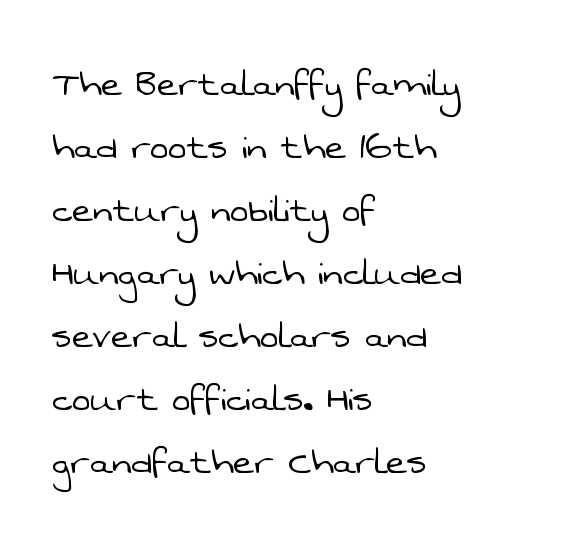
The image shows 44 px light sans-serif type; set left-aligned, normal line spacing (1.43x), normal letter spacing, not underlined; low stroke contrast and a medium x-height.
